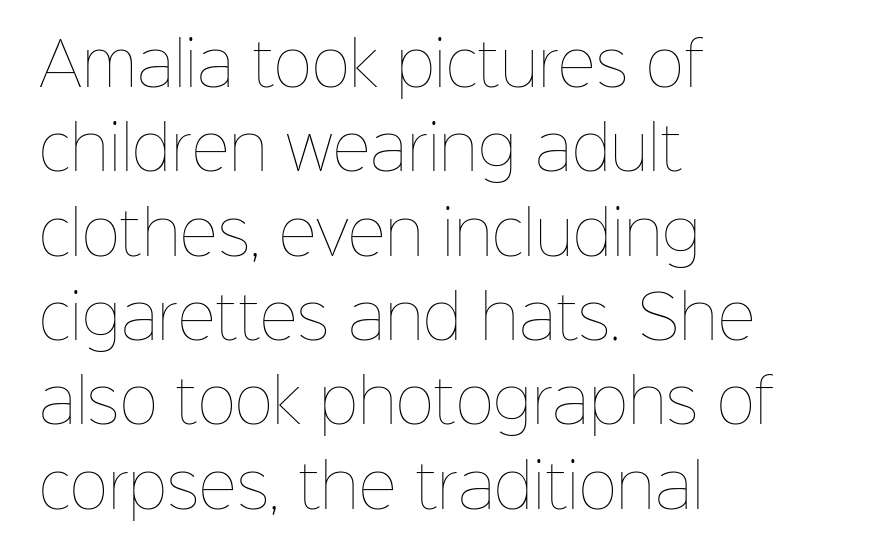
Layout note: lines flush left. This is the regular roman posture of the typeface. This sample has the flowing, uneven cadence of proportional lettering. No letter is thick-stroked: the sample isn't bold. Regarding leading, the lines here are spaced in the standard way. Type without underlining.
